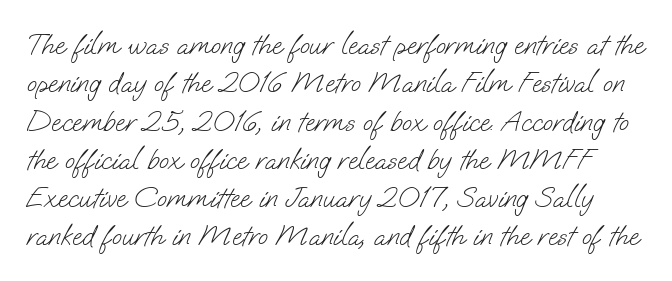
Q: Is the text bold? A: No.
Q: Is the typeface a serif or a sans-serif typeface? A: Sans-serif.
Q: Is the text underlined? A: No.
Q: Is the spacing between letters normal or unusually wide? A: Normal.
Q: Is the spacing between lines tight, normal or loose? A: Normal.
Q: Width (condensed, normal, or wide)? A: Normal.
Q: Stroke contrast? A: Low.
Q: x-height? A: Small.
Q: Monospaced? A: No.
